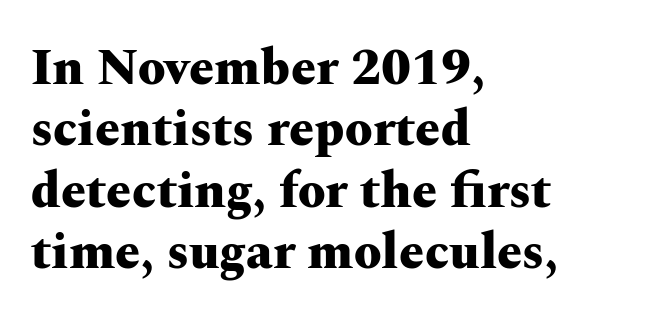
{"serif": "yes", "italic": "no", "bold": "yes", "weight": "heavy", "width": "wide", "stroke_contrast": "medium", "x_height": "medium", "monospaced": "no", "underline": "no", "align": "left", "line_spacing_ratio": 1.23, "letter_spacing": "normal", "letter_spacing_em": 0.0, "glyph_px": 50}
